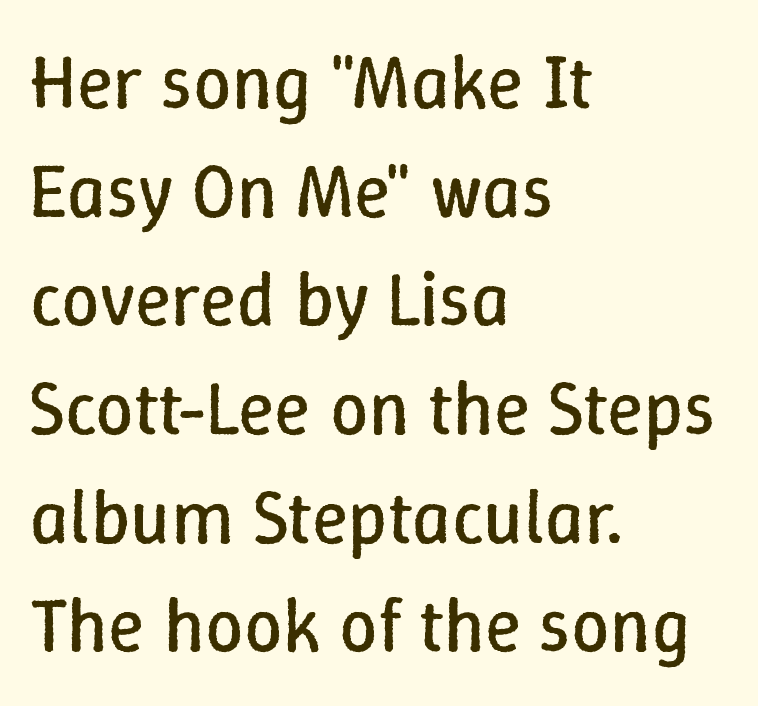
The strip under each line holds only bare page. A quiet, ordinary-to-light weight characterises the typeface. Spacing verdict: proportional, widths tailored to each character. How are the letters spaced? Ordinarily, with no added tracking.
